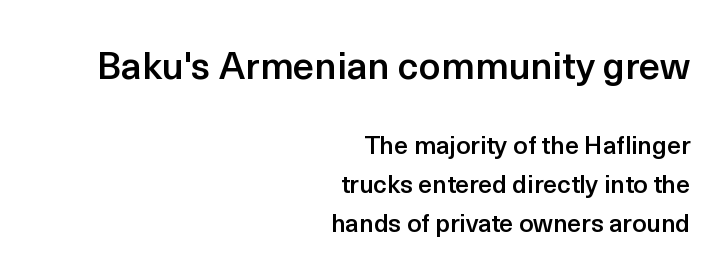
Examine the stroke ends and you'll find no serifs. If you measured baseline to baseline, you'd find a middling distance. Tall strokes in this sample are plumb rather than angled. This sample has the flowing, uneven cadence of proportional lettering.
